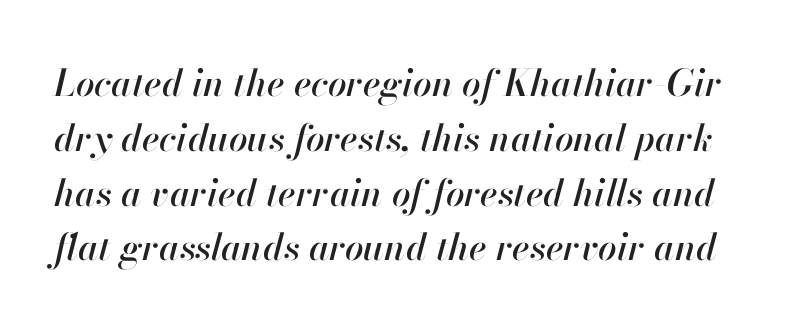
This rendering features lettering with no underline. These lines keep a tight, regular rhythm from letter to letter. A typesetter would call this proportional, since set widths differ per character. Evenly set lines give the paragraph a standard silhouette. Does the lettering tilt? It does — this is italic.
